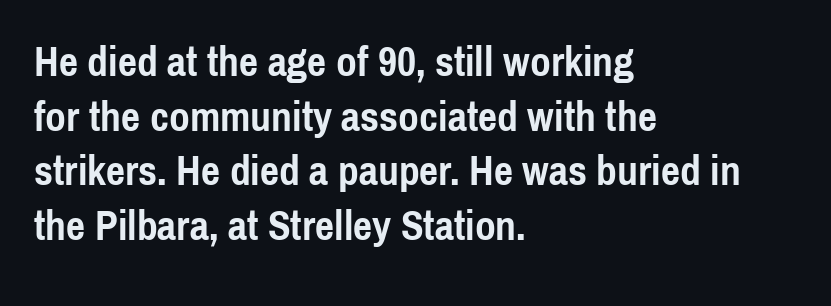
The image shows 42 px semibold, condensed sans-serif type, upright; set left-aligned, normal line spacing (1.3x), normal letter spacing, not underlined; a medium x-height.
